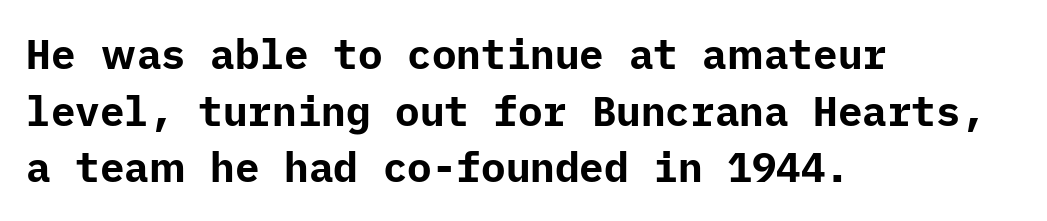
The image shows 41 px bold sans-serif type, upright; set left-aligned, normal line spacing (1.38x), normal letter spacing, not underlined; low stroke contrast and a medium x-height.
